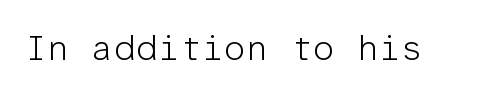
{"serif": "no", "italic": "no", "bold": "no", "weight": "light", "width": "normal", "stroke_contrast": "low", "x_height": "medium", "monospaced": "yes", "underline": "no", "letter_spacing": "normal", "letter_spacing_em": 0.0, "glyph_px": 35}
